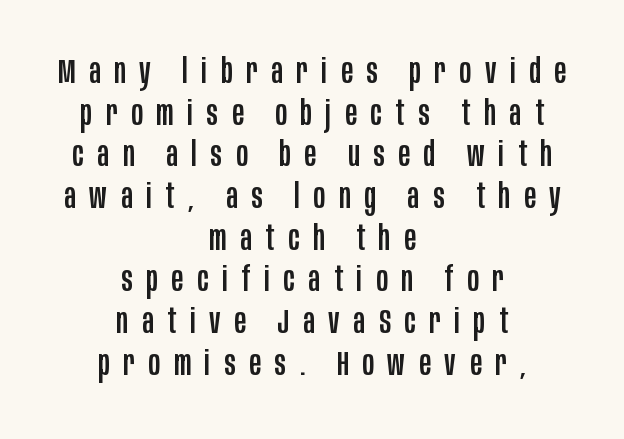
These lines are rendered in a variable-pitch font. Line starts and ends both wander, symmetrically. Beneath every word, the page is bare. A sans-serif font was chosen for this passage.
